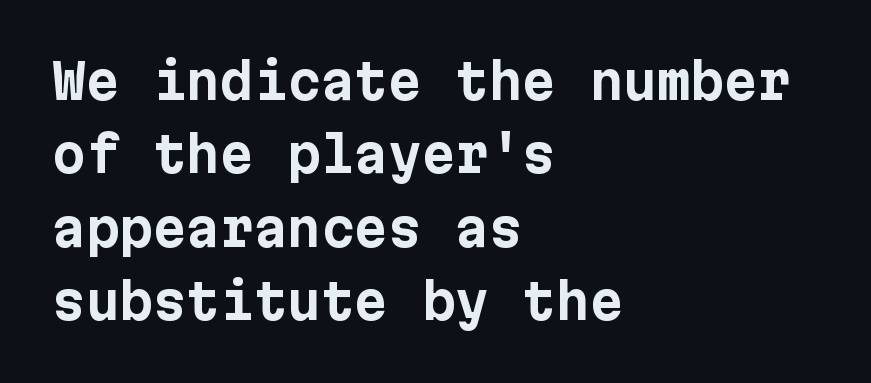
The image shows 48 px bold sans-serif type, upright; set left-aligned, normal line spacing (1.53x), normal letter spacing, not underlined; low stroke contrast and a medium x-height.
